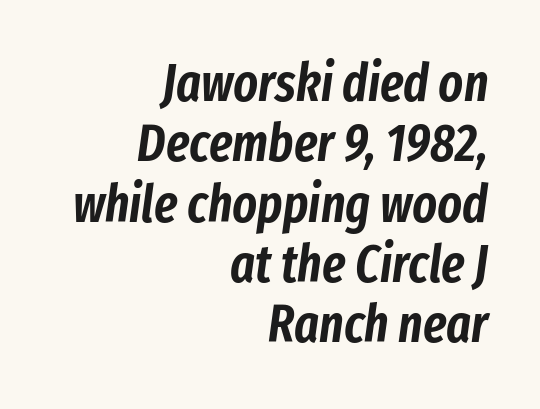
{"italic": "yes", "lean": "right", "slant_degrees": 8, "width": "condensed", "stroke_contrast": "low", "x_height": "medium", "monospaced": "no", "underline": "no", "align": "right", "line_spacing_ratio": 1.16, "letter_spacing": "normal", "letter_spacing_em": 0.0, "glyph_px": 52}
